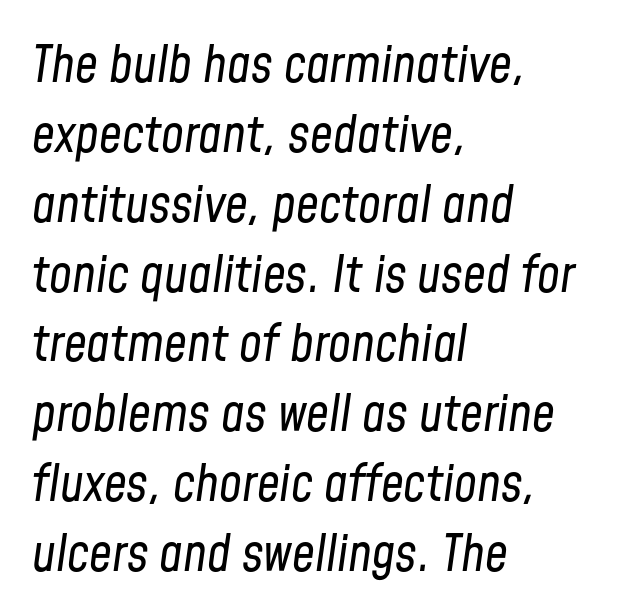
Q: Is the text bold? A: No.
Q: Is the text italic (slanted)? A: Yes, it leans right by about 8 degrees.
Q: Is the text underlined? A: No.
Q: How is the paragraph aligned? A: Left-aligned.
Q: Is the spacing between letters normal or unusually wide? A: Normal.
Q: Is the spacing between lines tight, normal or loose? A: Normal.
Q: Width (condensed, normal, or wide)? A: Condensed.
Q: Stroke contrast? A: Low.
Q: x-height? A: Medium.
Q: Monospaced? A: No.
